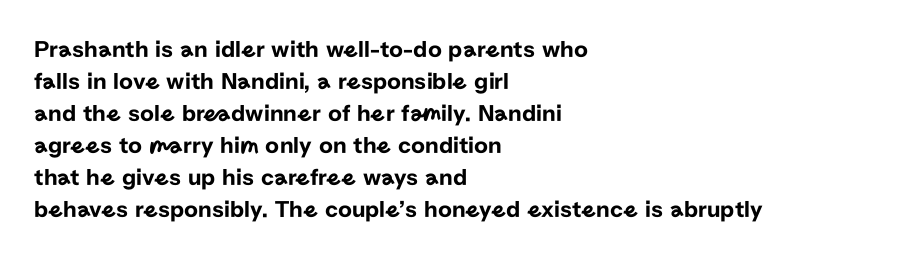
No italicization has been applied; the sample stays upright. The vertical gap from one line to the next is medium. Standard letterfit; no display-style spreading of the glyphs. The passage is arranged the way most books set body copy — flush left. Rule under the text: the space is simply empty.
